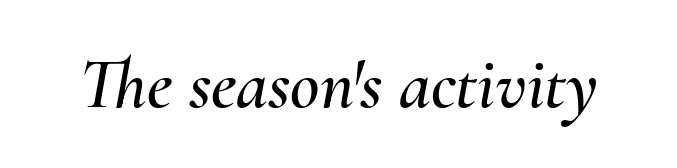
The letterforms sit shoulder to shoulder at normal distance. Note the varied advance widths — an 'i' is clearly narrower than an 'm'. Underlining? Definitely not there. Looking at the ascenders, they clearly lean.
